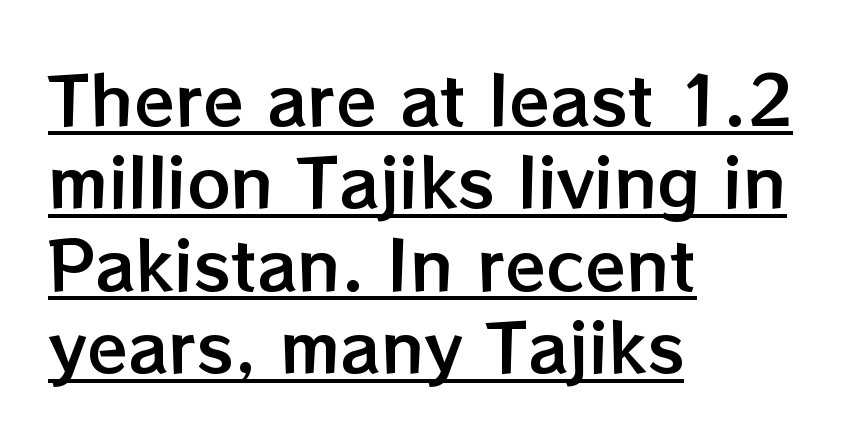
Q: Is the text italic (slanted)? A: No, it is upright.
Q: Is the text underlined? A: Yes.
Q: How is the paragraph aligned? A: Left-aligned.
Q: Is the spacing between letters normal or unusually wide? A: Normal.
Q: Width (condensed, normal, or wide)? A: Normal.
Q: Stroke contrast? A: Low.
Q: x-height? A: Medium.
Q: Monospaced? A: No.
